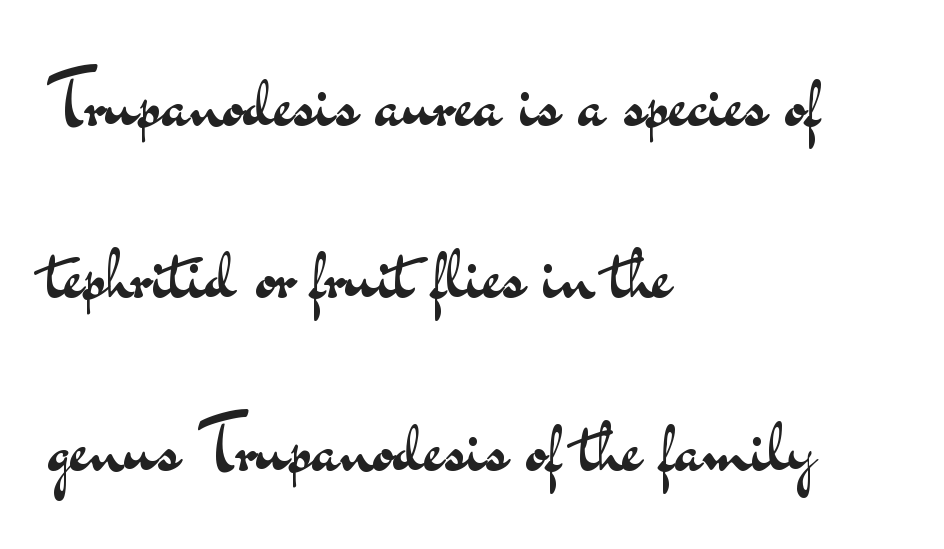
Q: Is the text bold? A: No.
Q: Is the text italic (slanted)? A: Yes.
Q: Is the typeface a serif or a sans-serif typeface? A: Sans-serif.
Q: Is the text underlined? A: No.
Q: How is the paragraph aligned? A: Left-aligned.
Q: Is the spacing between letters normal or unusually wide? A: Normal.
Q: Is the spacing between lines tight, normal or loose? A: Loose.
Q: Width (condensed, normal, or wide)? A: Wide.
Q: Stroke contrast? A: Medium.
Q: x-height? A: Small.
Q: Monospaced? A: No.
